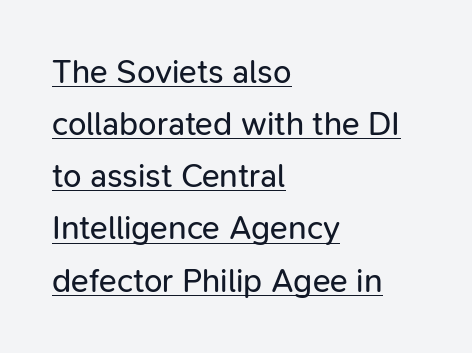
The image shows 33 px regular-weight sans-serif type, upright; set left-aligned, normal line spacing (1.58x), normal letter spacing, underlined; low stroke contrast and a medium x-height.
